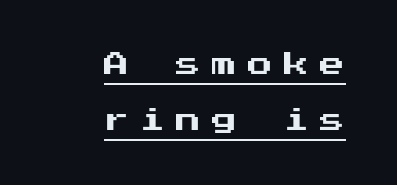
Q: Is the text italic (slanted)? A: No, it is upright.
Q: Is the text underlined? A: Yes.
Q: How is the paragraph aligned? A: Right-aligned.
Q: Is the spacing between letters normal or unusually wide? A: Unusually wide.
Q: Is the spacing between lines tight, normal or loose? A: Loose.
